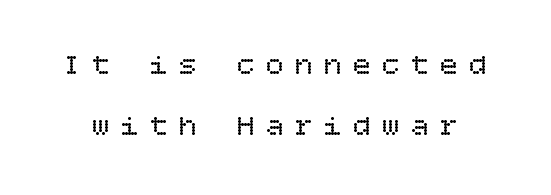
Q: Is the text bold? A: No.
Q: Is the text italic (slanted)? A: No, it is upright.
Q: Is the text underlined? A: No.
Q: Is the spacing between letters normal or unusually wide? A: Unusually wide.
Q: Is the spacing between lines tight, normal or loose? A: Loose.
Q: Width (condensed, normal, or wide)? A: Normal.
Q: Stroke contrast? A: Low.
Q: x-height? A: Large.
